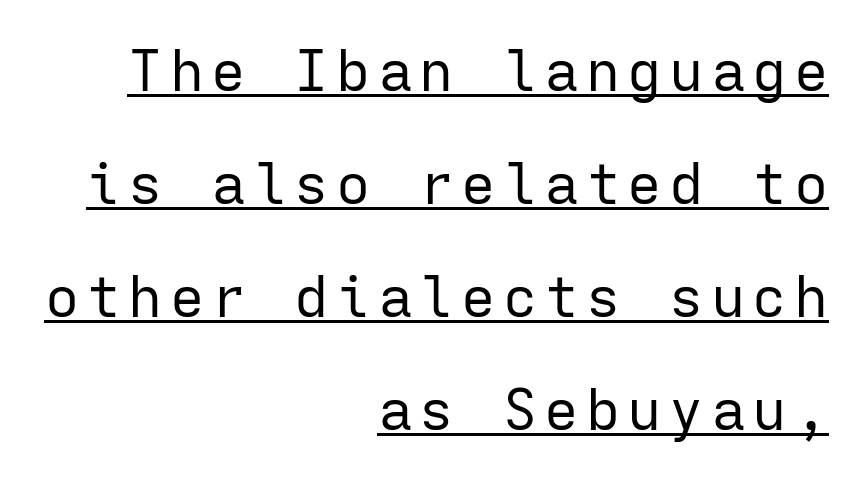
Every character sits straight up, as roman type does. A typesetter would call this monospace, since all characters share one set width. What's the leading like? Stretched, with rows far apart. Look at the bottom of the vertical strokes: they stop flat, with no serifs. Every row of glyphs terminates at an identical x-position on the right.
